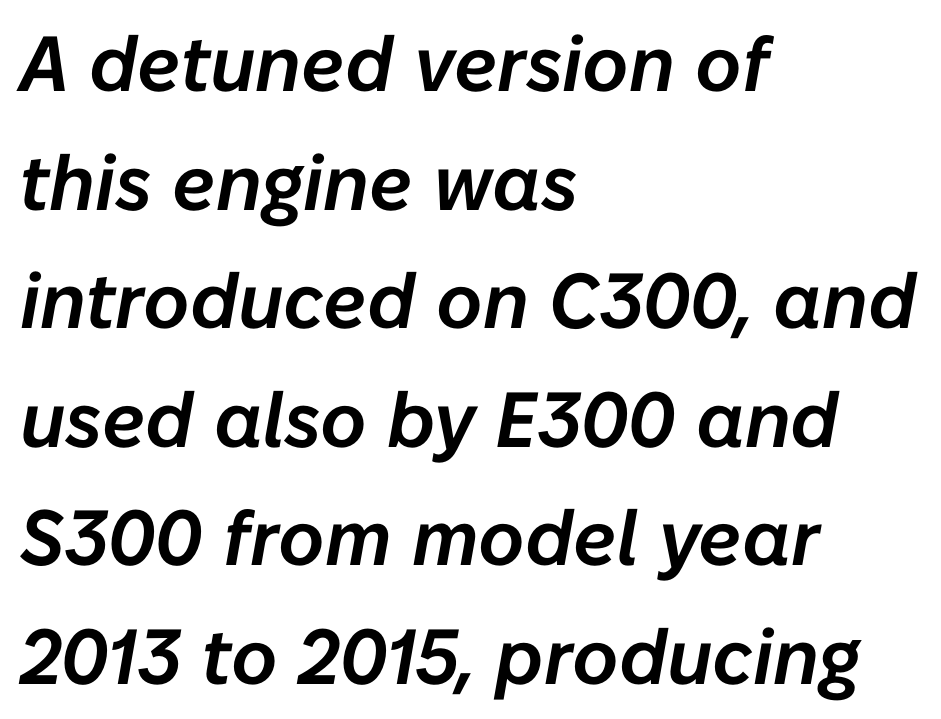
The image shows 78 px text type, italic (leaning right); set left-aligned, normal line spacing (1.52x), normal letter spacing, not underlined; low stroke contrast and a medium x-height.
